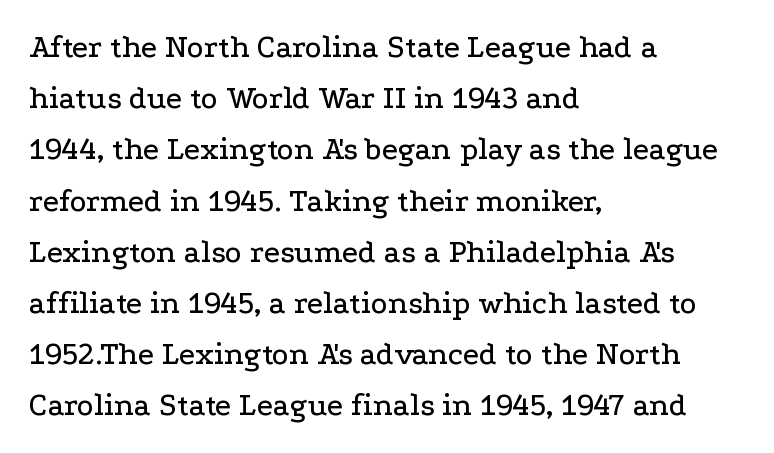
Q: Is the text italic (slanted)? A: No, it is upright.
Q: Is the typeface a serif or a sans-serif typeface? A: Serif.
Q: Is the text underlined? A: No.
Q: How is the paragraph aligned? A: Left-aligned.
Q: Is the spacing between letters normal or unusually wide? A: Normal.
Q: Is the spacing between lines tight, normal or loose? A: Normal.
Q: Width (condensed, normal, or wide)? A: Wide.
Q: Stroke contrast? A: Low.
Q: x-height? A: Medium.
Q: Monospaced? A: No.
